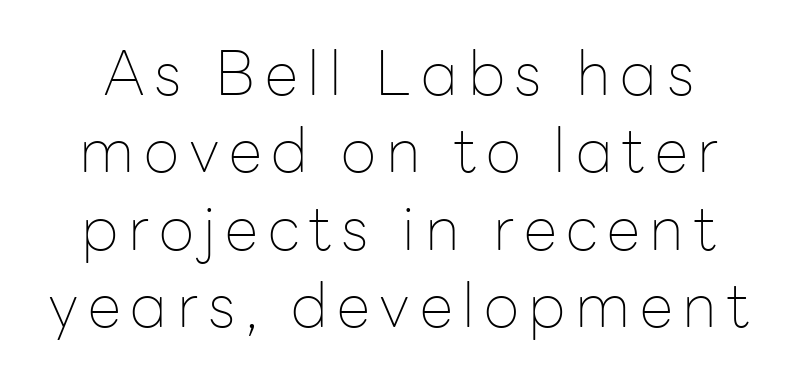
The image shows 61 px thin sans-serif type, upright; set normal line spacing (1.27x), not underlined; low stroke contrast and a medium x-height.
